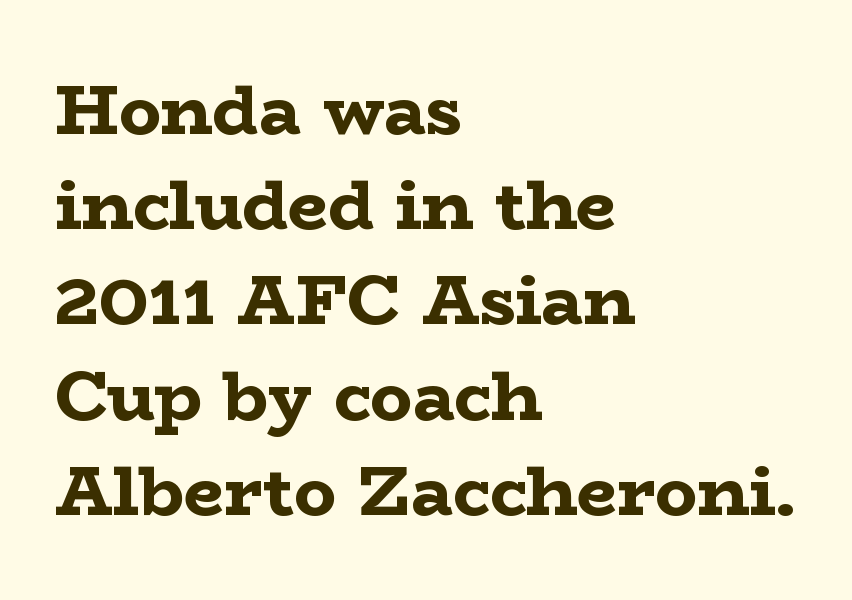
Q: Is the text bold? A: Yes.
Q: Is the text italic (slanted)? A: No, it is upright.
Q: Is the typeface a serif or a sans-serif typeface? A: Serif.
Q: Is the text underlined? A: No.
Q: How is the paragraph aligned? A: Left-aligned.
Q: Is the spacing between letters normal or unusually wide? A: Normal.
Q: Is the spacing between lines tight, normal or loose? A: Normal.
Q: Width (condensed, normal, or wide)? A: Wide.
Q: Stroke contrast? A: Low.
Q: x-height? A: Medium.
Q: Monospaced? A: No.
